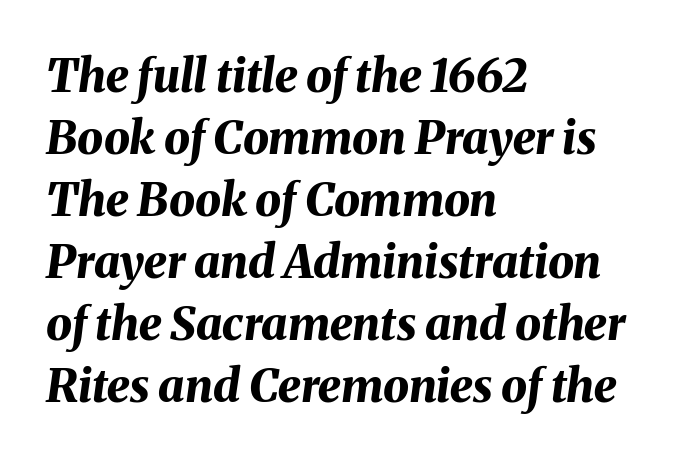
{"italic": "yes", "lean": "right", "slant_degrees": 8, "bold": "yes", "weight": "bold", "width": "normal", "stroke_contrast": "medium", "x_height": "medium", "monospaced": "no", "underline": "no", "align": "left", "line_spacing": "normal", "line_spacing_ratio": 1.35, "letter_spacing": "normal", "letter_spacing_em": 0.0, "glyph_px": 46}
